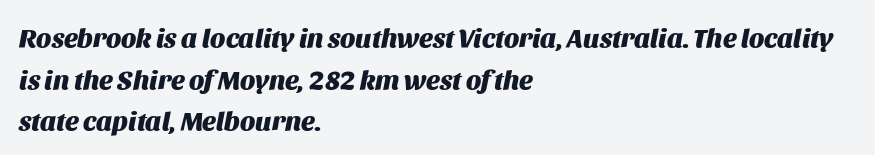
Q: Is the text bold? A: Yes.
Q: Is the text italic (slanted)? A: Yes, it leans right by about 11 degrees.
Q: Is the text underlined? A: No.
Q: How is the paragraph aligned? A: Left-aligned.
Q: Is the spacing between letters normal or unusually wide? A: Normal.
Q: Is the spacing between lines tight, normal or loose? A: Normal.
